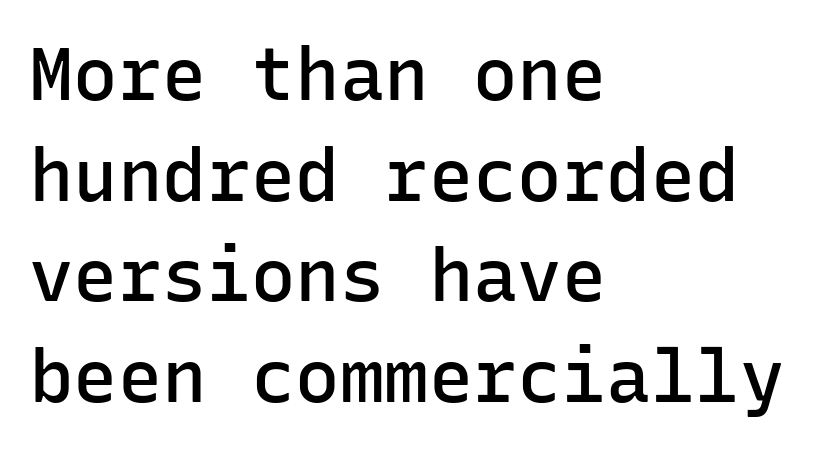
The image shows 74 px semibold sans-serif type, upright, monospaced; set left-aligned, normal line spacing (1.36x), normal letter spacing, not underlined; low stroke contrast and a medium x-height.
